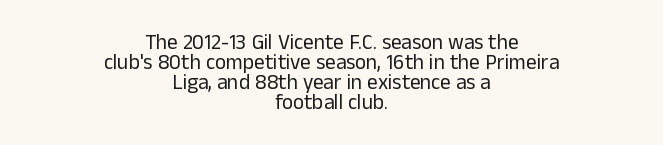
Q: Is the text bold? A: No.
Q: Is the text italic (slanted)? A: No, it is upright.
Q: Is the text underlined? A: No.
Q: How is the paragraph aligned? A: Centered.
Q: Is the spacing between letters normal or unusually wide? A: Normal.
Q: Is the spacing between lines tight, normal or loose? A: Tight.
